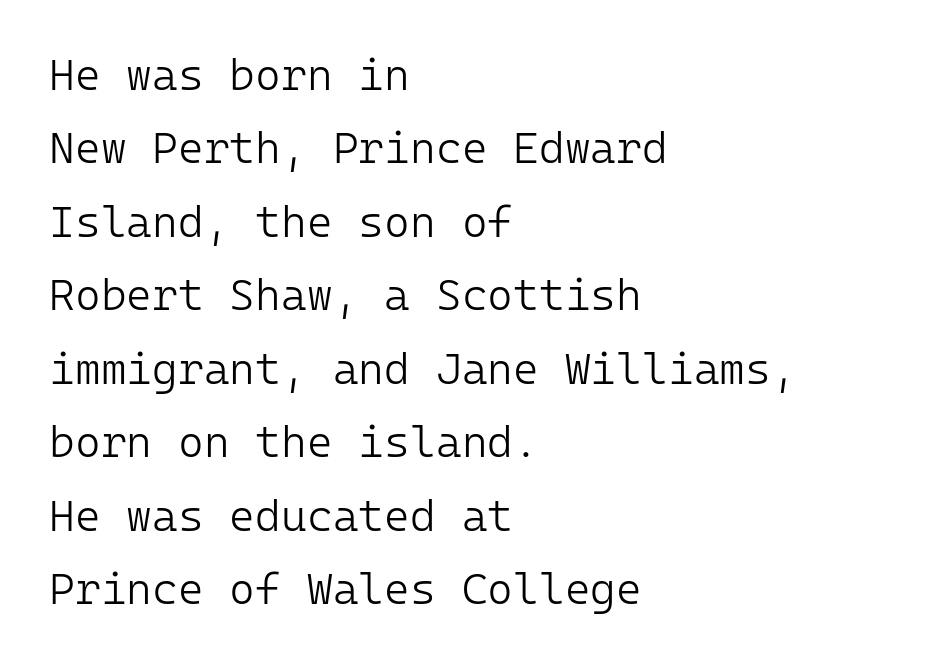
Q: Is the text bold? A: No.
Q: Is the text italic (slanted)? A: No, it is upright.
Q: Is the typeface a serif or a sans-serif typeface? A: Sans-serif.
Q: Is the text underlined? A: No.
Q: How is the paragraph aligned? A: Left-aligned.
Q: Is the spacing between letters normal or unusually wide? A: Normal.
Q: Is the spacing between lines tight, normal or loose? A: Normal.
Q: Width (condensed, normal, or wide)? A: Normal.
Q: Stroke contrast? A: Low.
Q: x-height? A: Medium.
Q: Monospaced? A: Yes.
